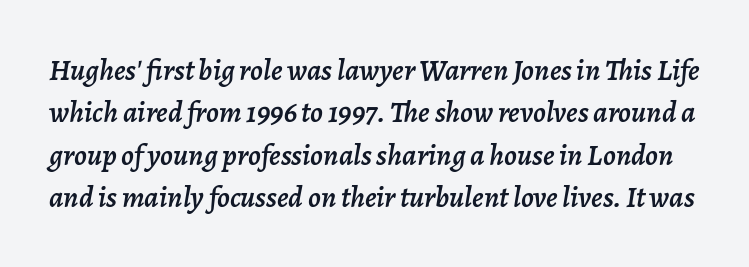
Q: Is the text italic (slanted)? A: Yes, it leans right by about 7 degrees.
Q: Is the text underlined? A: No.
Q: Is the spacing between letters normal or unusually wide? A: Normal.
Q: Is the spacing between lines tight, normal or loose? A: Normal.
Q: Width (condensed, normal, or wide)? A: Normal.
Q: Stroke contrast? A: Low.
Q: x-height? A: Medium.
Q: Monospaced? A: No.
